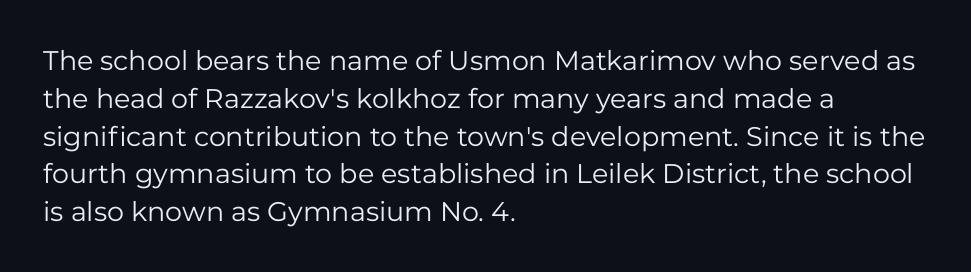
The image shows 27 px text type, upright; set left-aligned, normal line spacing (1.4x), normal letter spacing, not underlined.
